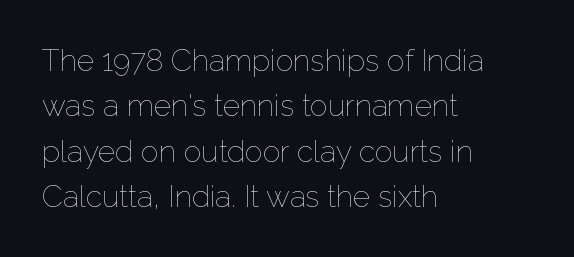
The image shows 30 px thin type, upright; set left-aligned, normal line spacing (1.51x), normal letter spacing, not underlined; low stroke contrast and a medium x-height.
